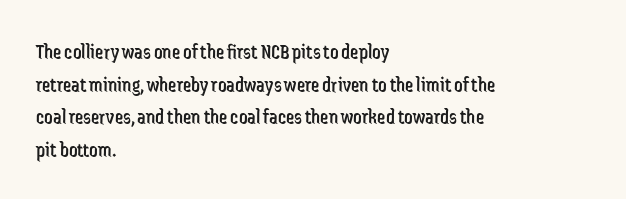
The image shows 21 px text type, upright; set left-aligned, normal line spacing (1.55x), normal letter spacing, not underlined.
